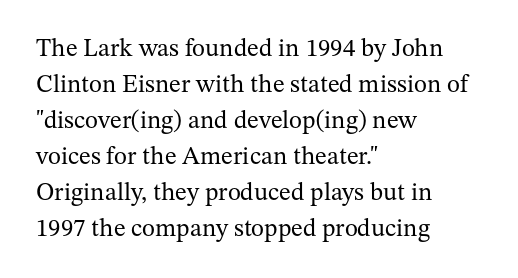
Q: Is the text bold? A: No.
Q: Is the text italic (slanted)? A: No, it is upright.
Q: Is the text underlined? A: No.
Q: How is the paragraph aligned? A: Left-aligned.
Q: Is the spacing between letters normal or unusually wide? A: Normal.
Q: Is the spacing between lines tight, normal or loose? A: Normal.
